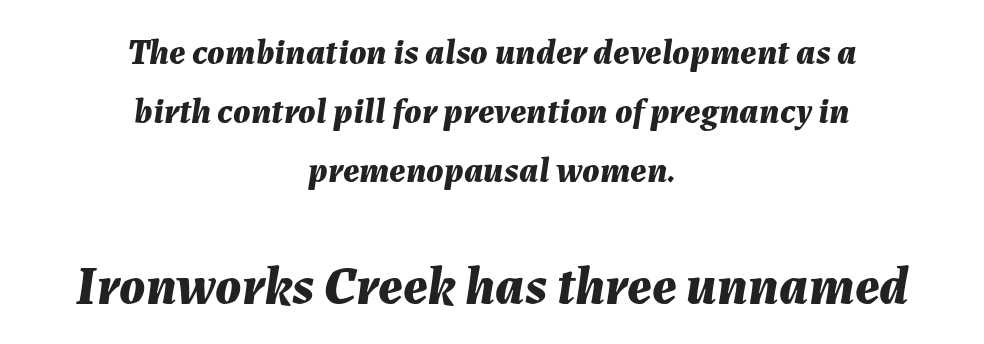
The image shows 54 px bold type, italic (leaning right); set centered, normal line spacing (1.64x), normal letter spacing, not underlined; the second (bottom) block is 1.5x larger; medium stroke contrast and a medium x-height.
